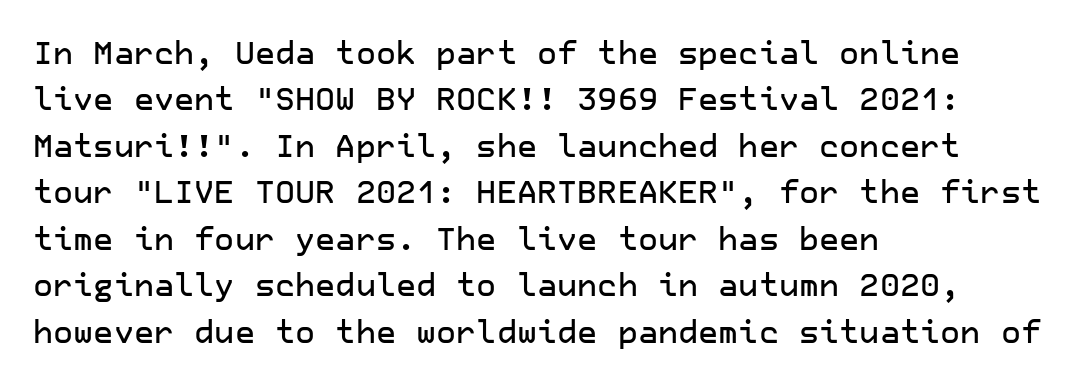
The image shows 31 px sans-serif type, upright; set left-aligned, normal line spacing (1.5x), normal letter spacing, not underlined; low stroke contrast and a medium x-height.
